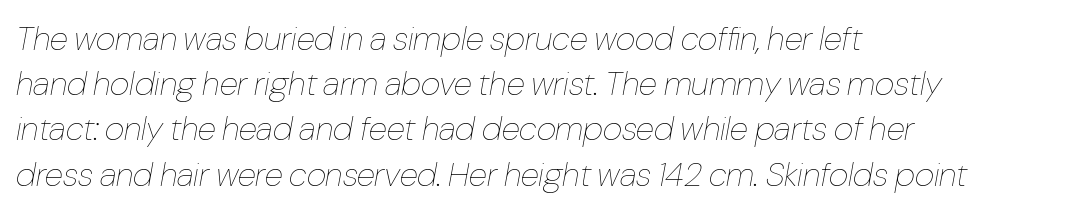
The image shows 34 px thin, condensed type, italic (leaning right); set left-aligned, normal line spacing (1.33x), normal letter spacing, not underlined; low stroke contrast and a medium x-height.
